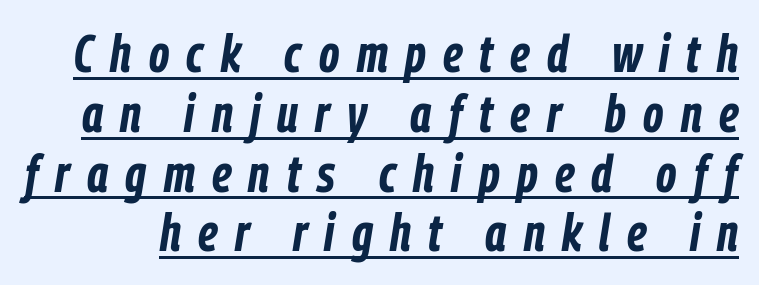
Q: Is the text bold? A: Yes.
Q: Is the text italic (slanted)? A: Yes, it leans right by about 9 degrees.
Q: Is the text underlined? A: Yes.
Q: Is the spacing between letters normal or unusually wide? A: Unusually wide.
Q: Is the spacing between lines tight, normal or loose? A: Tight.
Q: Width (condensed, normal, or wide)? A: Condensed.
Q: Stroke contrast? A: Low.
Q: x-height? A: Medium.
Q: Monospaced? A: No.
